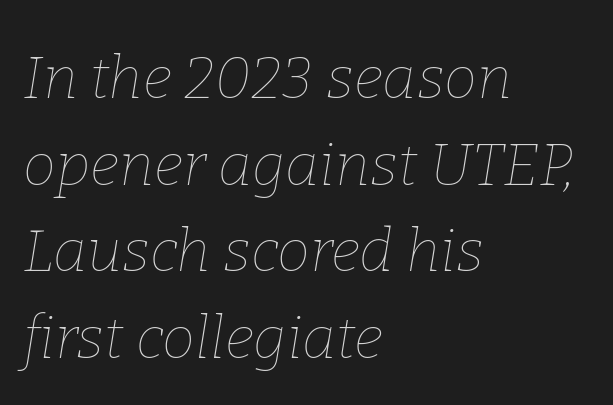
The image shows 59 px thin type, italic (leaning right); set left-aligned, normal line spacing (1.47x), normal letter spacing, not underlined; low stroke contrast and a medium x-height.
